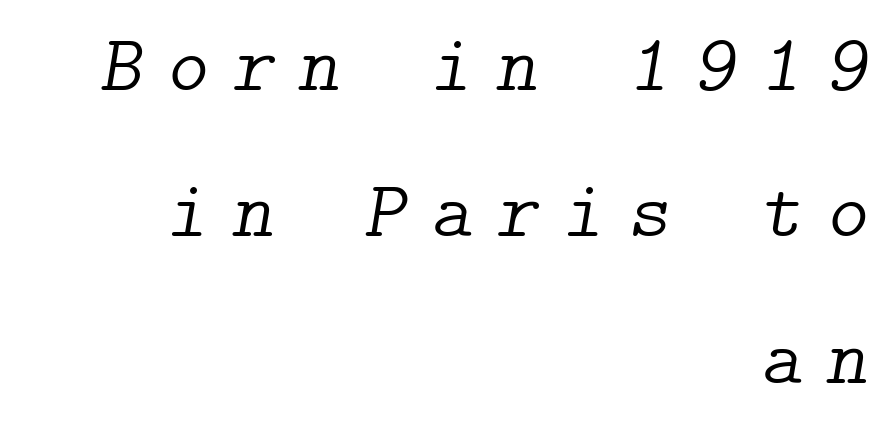
Letters have the restrained weight of plain body copy at most. Check the space under the baseline: it is left empty. Does extra space separate the letters? Yes, quite a lot of it. Observe the serifs anchoring each vertical stroke in this sample. Is the type slanted? Yes — the strokes lean at a clear angle.
